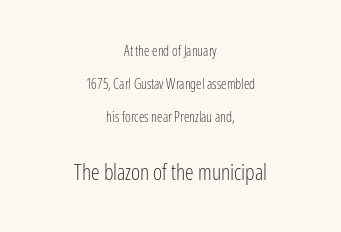
Q: Is the text bold? A: No.
Q: Is the text italic (slanted)? A: No, it is upright.
Q: Is the text underlined? A: No.
Q: How is the paragraph aligned? A: Centered.
Q: Is the spacing between letters normal or unusually wide? A: Normal.
Q: Is the spacing between lines tight, normal or loose? A: Loose.
Q: Which block of text is set in a larger size, the first (top) or the second (bottom)? A: The second (bottom) one.
